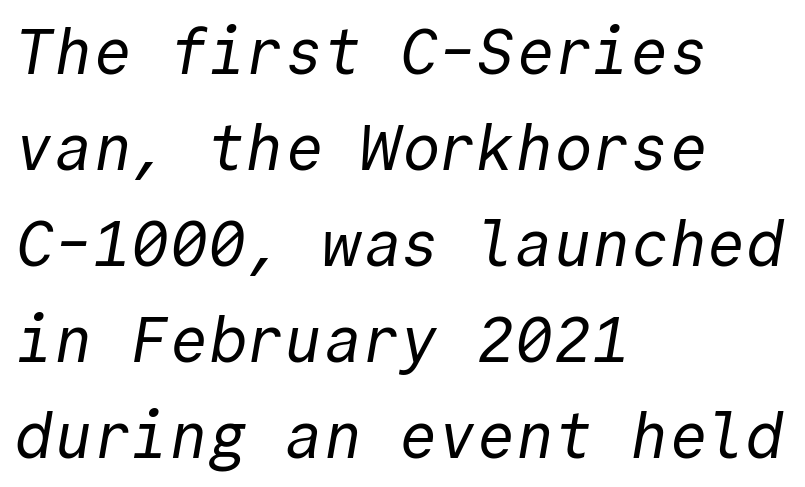
Q: Is the text bold? A: No.
Q: Is the typeface a serif or a sans-serif typeface? A: Sans-serif.
Q: Is the text underlined? A: No.
Q: How is the paragraph aligned? A: Left-aligned.
Q: Is the spacing between letters normal or unusually wide? A: Normal.
Q: Is the spacing between lines tight, normal or loose? A: Normal.
Q: Width (condensed, normal, or wide)? A: Normal.
Q: x-height? A: Medium.
Q: Monospaced? A: Yes.
